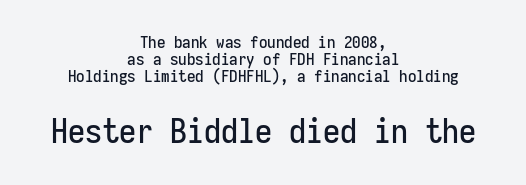
{"serif": "no", "italic": "no", "width": "condensed", "stroke_contrast": "low", "x_height": "medium", "monospaced": "yes", "underline": "no", "align": "center", "line_spacing": "tight", "line_spacing_ratio": 1.0, "letter_spacing": "normal", "letter_spacing_em": 0.0, "larger_block": "second", "size_ratio": 2.0, "glyph_px": 34}
